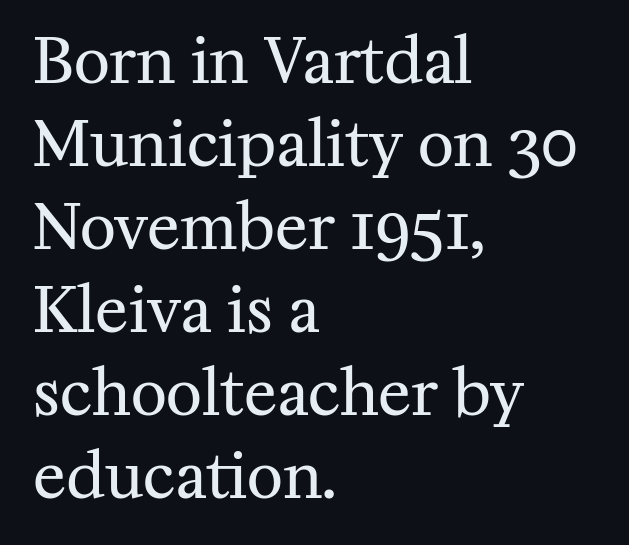
Type style note: has serifs. Line spacing here is normal. This sample uses an upright cut, with every glyph sitting square on the baseline. This rendering leaves character spacing at its baseline value. A typesetter would call this proportional, since set widths differ per character. Glance below the letters and you will spot only blank space.
